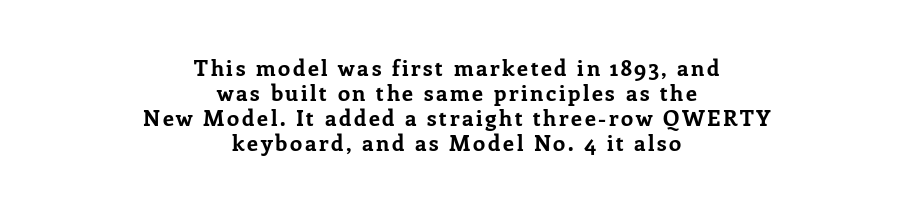
The image shows 22 px bold type, upright; set centered, tight line spacing (1.14x), not underlined.
